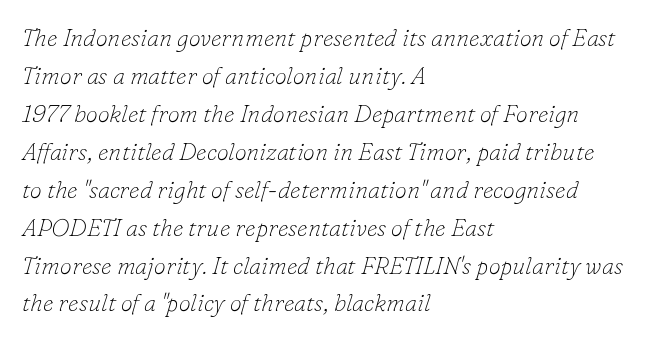
The image shows 24 px text type, italic (leaning right); set left-aligned, normal line spacing (1.58x), normal letter spacing, not underlined.
